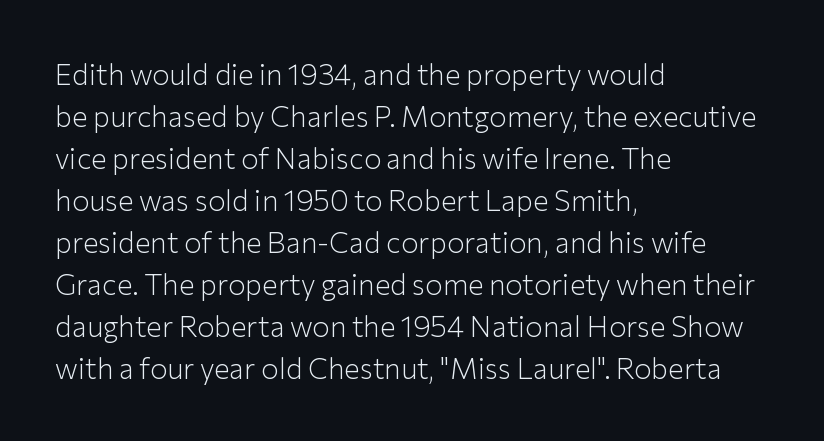
{"serif": "no", "italic": "no", "bold": "no", "weight": "light", "width": "normal", "stroke_contrast": "low", "x_height": "medium", "monospaced": "no", "underline": "no", "align": "left", "line_spacing": "normal", "line_spacing_ratio": 1.45, "letter_spacing": "normal", "letter_spacing_em": 0.0, "glyph_px": 29}
